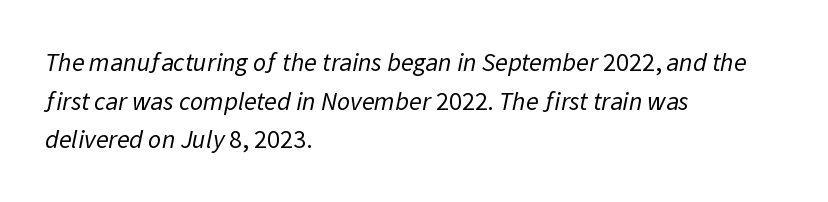
The passage shown stacks its lines at a standard gap. Underline: absent. The typesetter chose a ragged-right arrangement here. Weight class: somewhere from thin through regular.
